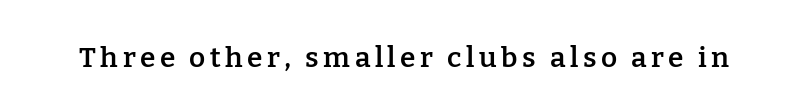
Q: Is the text bold? A: Semi-bold.
Q: Is the text italic (slanted)? A: No, it is upright.
Q: Is the typeface a serif or a sans-serif typeface? A: Serif.
Q: Is the text underlined? A: No.
Q: Width (condensed, normal, or wide)? A: Normal.
Q: Stroke contrast? A: Low.
Q: x-height? A: Medium.
Q: Monospaced? A: No.
